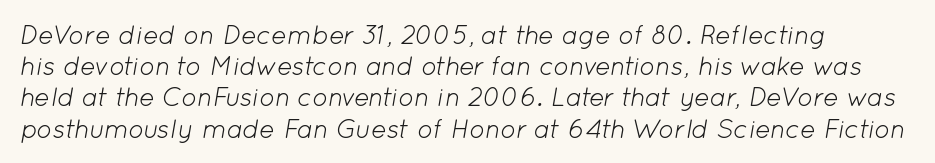
{"italic": "yes", "lean": "right", "slant_degrees": 12, "bold": "no", "underline": "no", "line_spacing_ratio": 1.2, "letter_spacing": "normal", "letter_spacing_em": 0.0, "glyph_px": 26}
